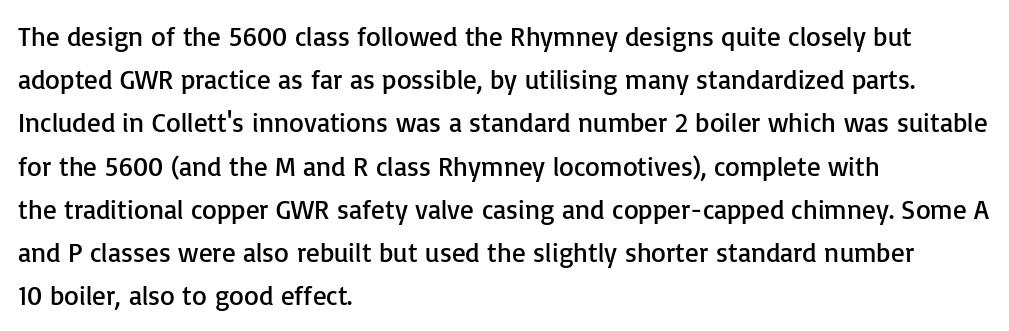
Posture: straight, roman, zero tilt. Notice how descenders clear the ascenders below comfortably — that's standard leading. Visually the block forms a straight wall on the left and a jagged coastline on the right. Descenders hang freely into open space. The type is set solid horizontally, with unmodified tracking. Heft: none added — not bold.
